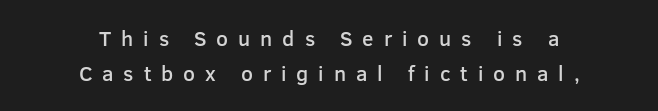
The image shows 21 px text type, upright; set centered, normal line spacing (1.67x), unusually wide letter spacing (+0.47 em), not underlined.
